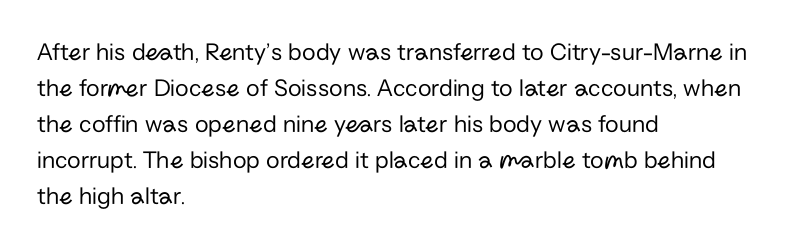
The image shows 25 px text type, upright; set left-aligned, normal line spacing (1.44x), normal letter spacing, not underlined.
